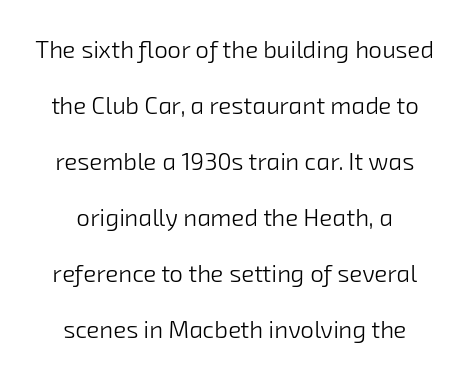
Q: Is the text bold? A: No.
Q: Is the text underlined? A: No.
Q: Is the spacing between letters normal or unusually wide? A: Normal.
Q: Is the spacing between lines tight, normal or loose? A: Loose.
